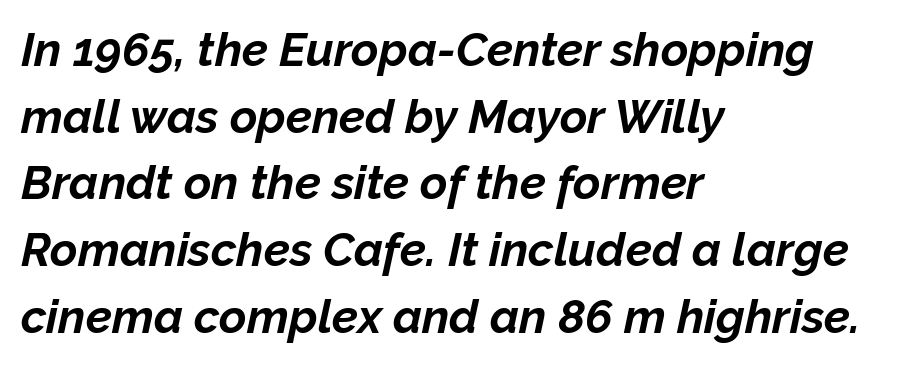
What weight is shown? A full bold with thick strokes. The passage shown is typed in a proportional face where columns would drift. Regarding leading, the lines here are spaced in the standard way. Compared with ordinary roman type, these characters are visibly tilted.
